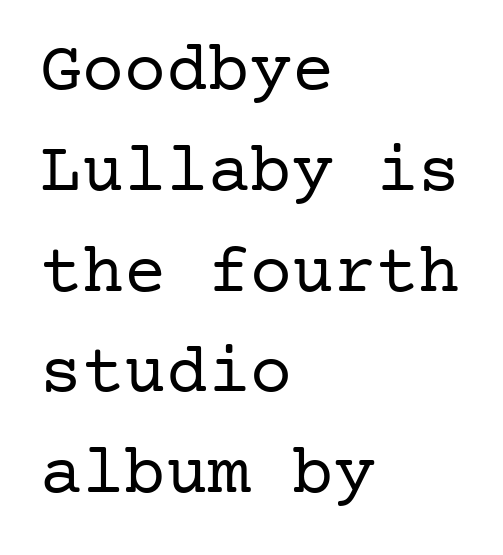
{"serif": "yes", "italic": "no", "bold": "no", "weight": "regular", "width": "normal", "stroke_contrast": "low", "x_height": "medium", "underline": "no", "align": "left", "line_spacing": "normal", "line_spacing_ratio": 1.44, "letter_spacing": "normal", "letter_spacing_em": 0.0, "glyph_px": 70}
